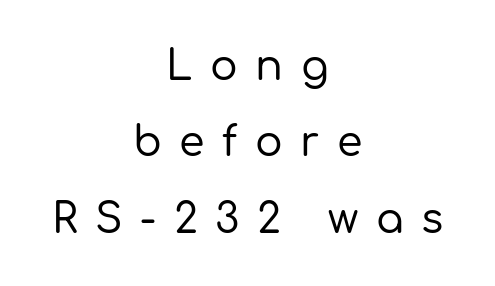
{"serif": "no", "italic": "no", "width": "normal", "stroke_contrast": "low", "x_height": "medium", "monospaced": "no", "underline": "no", "align": "center", "line_spacing_ratio": 1.86, "letter_spacing": "wide", "letter_spacing_em": 0.43, "glyph_px": 41}
